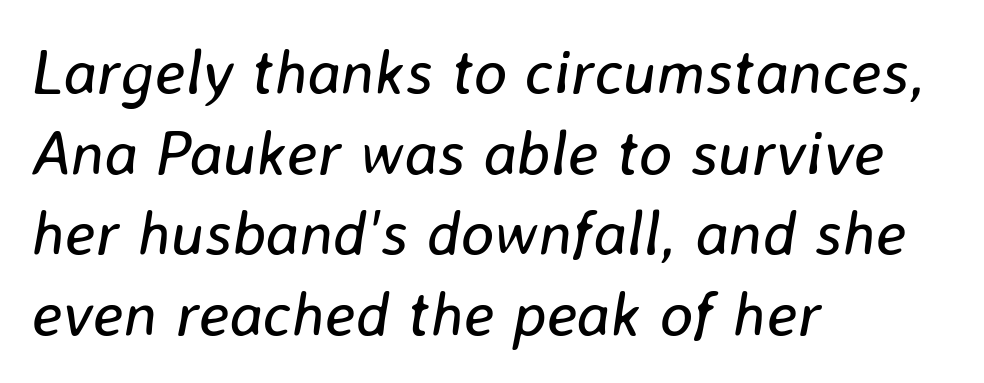
The image shows 63 px regular-weight type, italic (leaning right); set left-aligned, normal line spacing (1.28x), normal letter spacing, not underlined; low stroke contrast and a medium x-height.
